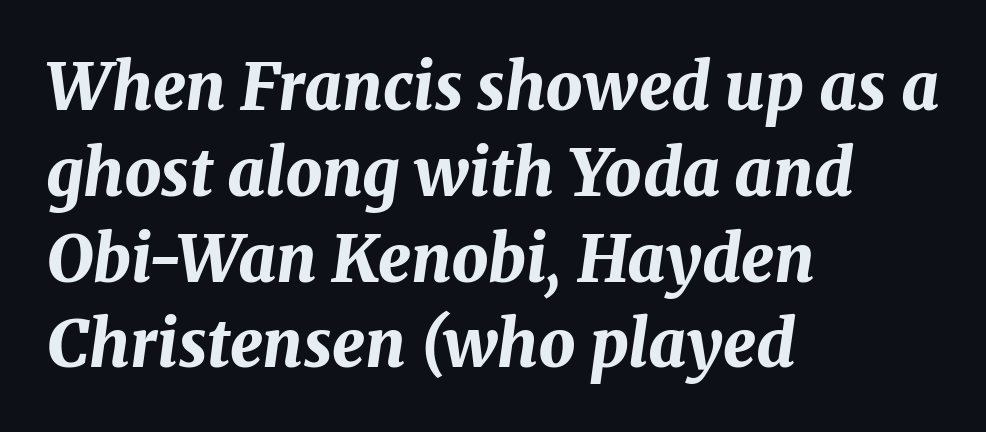
Q: Is the text bold? A: Yes.
Q: Is the text italic (slanted)? A: Yes, it leans right by about 8 degrees.
Q: Is the text underlined? A: No.
Q: How is the paragraph aligned? A: Left-aligned.
Q: Is the spacing between letters normal or unusually wide? A: Normal.
Q: Is the spacing between lines tight, normal or loose? A: Normal.
Q: Width (condensed, normal, or wide)? A: Normal.
Q: Stroke contrast? A: Medium.
Q: x-height? A: Medium.
Q: Monospaced? A: No.
